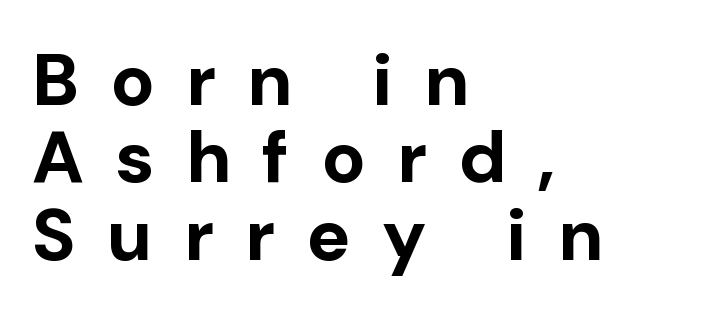
Q: Is the text bold? A: Yes.
Q: Is the text italic (slanted)? A: No, it is upright.
Q: Is the typeface a serif or a sans-serif typeface? A: Sans-serif.
Q: Is the text underlined? A: No.
Q: How is the paragraph aligned? A: Left-aligned.
Q: Is the spacing between letters normal or unusually wide? A: Unusually wide.
Q: Is the spacing between lines tight, normal or loose? A: Tight.
Q: Width (condensed, normal, or wide)? A: Normal.
Q: Stroke contrast? A: Low.
Q: x-height? A: Medium.
Q: Monospaced? A: No.
